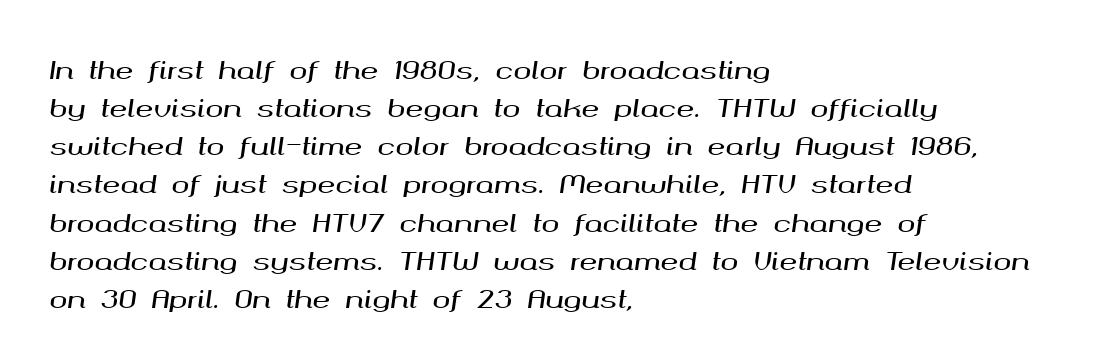
{"italic": "yes", "lean": "right", "slant_degrees": 8, "underline": "no", "align": "left", "line_spacing": "normal", "line_spacing_ratio": 1.59, "letter_spacing": "normal", "letter_spacing_em": 0.0, "glyph_px": 24}
